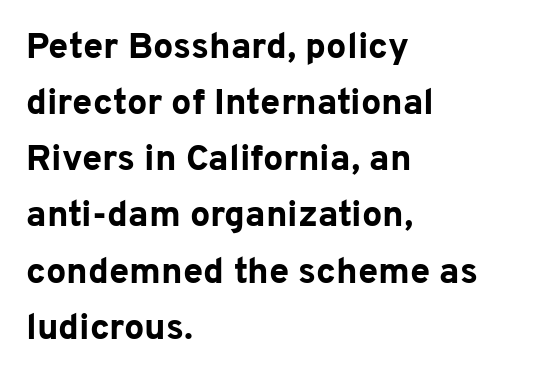
Q: Is the text bold? A: Yes.
Q: Is the text italic (slanted)? A: No, it is upright.
Q: Is the typeface a serif or a sans-serif typeface? A: Sans-serif.
Q: Is the text underlined? A: No.
Q: How is the paragraph aligned? A: Left-aligned.
Q: Is the spacing between letters normal or unusually wide? A: Normal.
Q: Is the spacing between lines tight, normal or loose? A: Normal.
Q: Width (condensed, normal, or wide)? A: Normal.
Q: Stroke contrast? A: Low.
Q: x-height? A: Medium.
Q: Monospaced? A: No.
